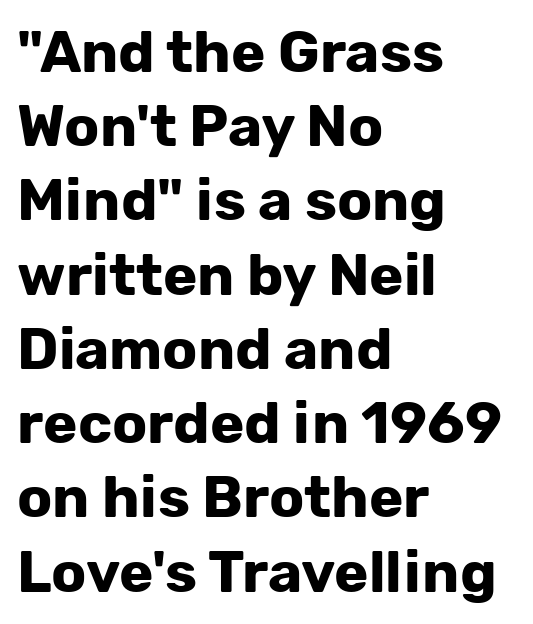
{"serif": "no", "italic": "no", "bold": "yes", "weight": "bold", "width": "normal", "stroke_contrast": "low", "x_height": "medium", "monospaced": "no", "underline": "no", "align": "left", "line_spacing": "normal", "line_spacing_ratio": 1.28, "letter_spacing": "normal", "letter_spacing_em": 0.0, "glyph_px": 58}
